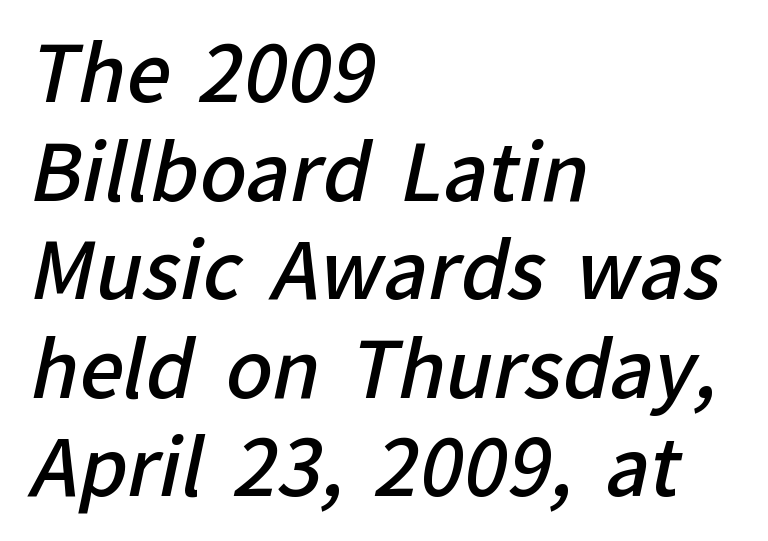
Q: Is the text bold? A: Semi-bold.
Q: Is the typeface a serif or a sans-serif typeface? A: Sans-serif.
Q: Is the text underlined? A: No.
Q: How is the paragraph aligned? A: Left-aligned.
Q: Is the spacing between letters normal or unusually wide? A: Normal.
Q: Is the spacing between lines tight, normal or loose? A: Normal.
Q: Width (condensed, normal, or wide)? A: Normal.
Q: Stroke contrast? A: Low.
Q: x-height? A: Medium.
Q: Monospaced? A: No.
